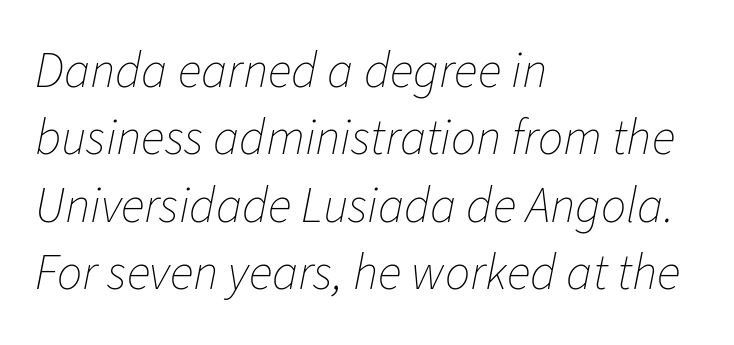
Q: Is the text bold? A: No.
Q: Is the text italic (slanted)? A: Yes, it leans right by about 11 degrees.
Q: Is the text underlined? A: No.
Q: How is the paragraph aligned? A: Left-aligned.
Q: Is the spacing between letters normal or unusually wide? A: Normal.
Q: Is the spacing between lines tight, normal or loose? A: Normal.
Q: Width (condensed, normal, or wide)? A: Normal.
Q: Stroke contrast? A: Low.
Q: x-height? A: Medium.
Q: Monospaced? A: No.
